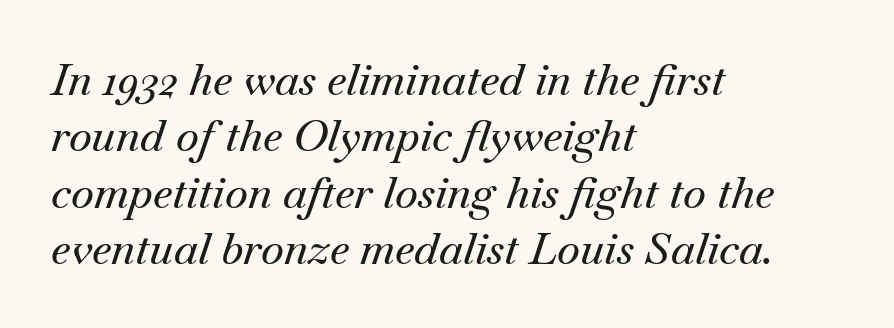
The image shows 44 px serif type, italic (leaning right); set left-aligned, normal line spacing (1.28x), normal letter spacing, not underlined; medium stroke contrast and a small x-height.
